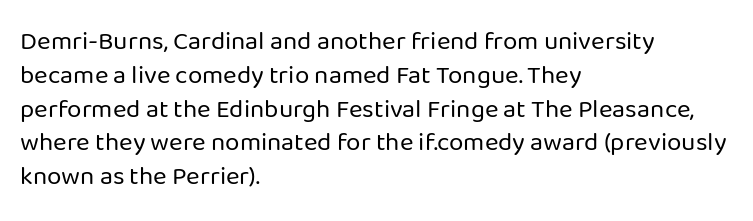
{"italic": "no", "bold": "no", "underline": "no", "align": "left", "line_spacing": "normal", "line_spacing_ratio": 1.3, "letter_spacing": "normal", "letter_spacing_em": 0.0, "glyph_px": 26}
